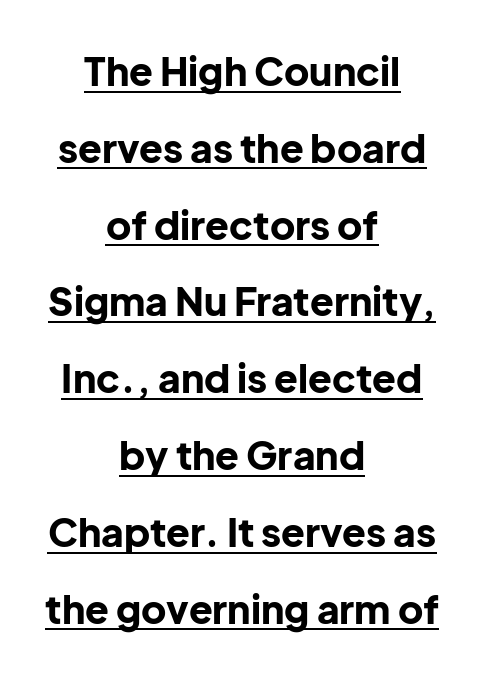
{"serif": "no", "italic": "no", "bold": "yes", "weight": "bold", "width": "normal", "stroke_contrast": "low", "x_height": "medium", "monospaced": "no", "underline": "yes", "align": "center", "line_spacing": "loose", "line_spacing_ratio": 1.97, "letter_spacing": "normal", "letter_spacing_em": 0.0, "glyph_px": 39}
